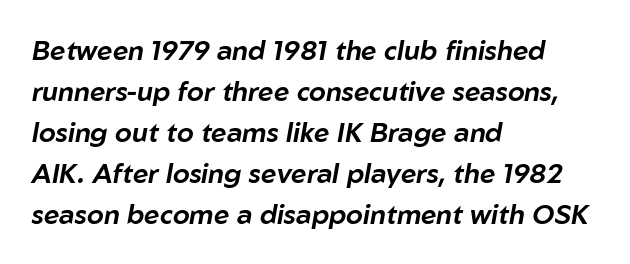
{"italic": "yes", "lean": "right", "slant_degrees": 10, "underline": "no", "align": "left", "line_spacing": "normal", "line_spacing_ratio": 1.52, "letter_spacing": "normal", "letter_spacing_em": 0.0, "glyph_px": 27}
